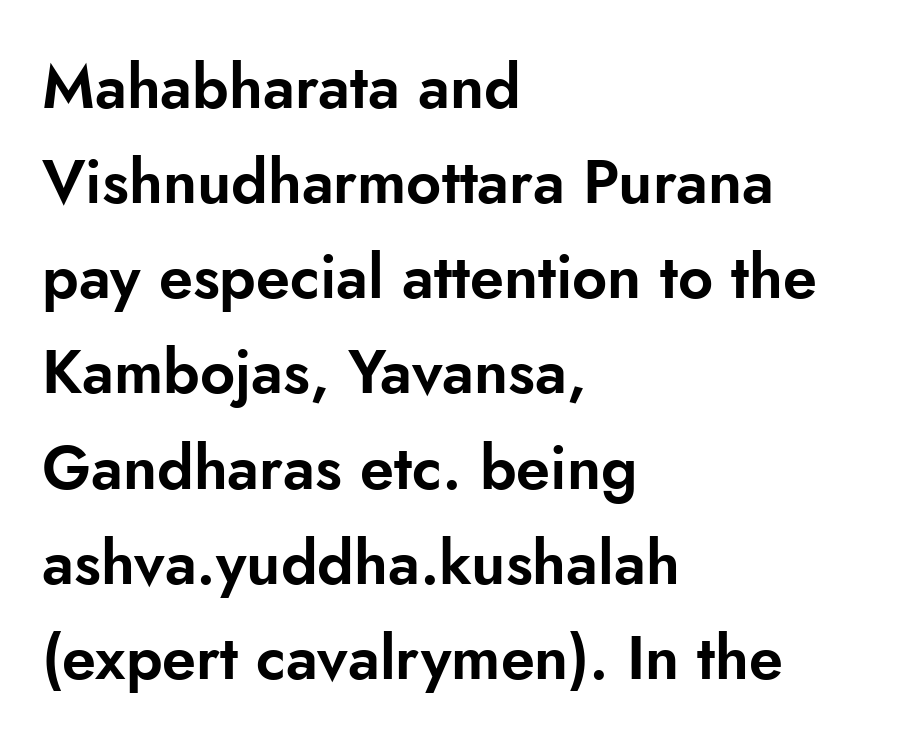
The image shows 61 px sans-serif type, upright; set left-aligned, normal line spacing (1.56x), normal letter spacing, not underlined; low stroke contrast and a small x-height.
